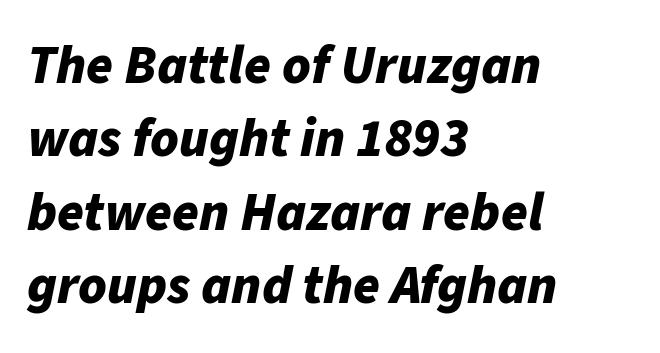
Is the type bold? Yes — the strokes are clearly thick and heavy. The space beneath each line is pristine and unruled. How are the letters spaced? Ordinarily, with no added tracking. Every character sits at an angle, as italics do. The block of text has a typical density, with ordinary space between rows.
